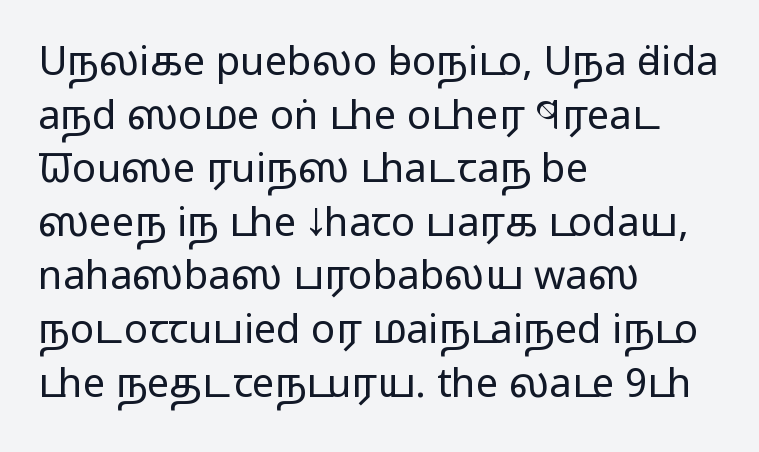
The image shows 40 px regular-weight, wide sans-serif type, upright; set left-aligned, normal line spacing (1.34x), normal letter spacing, not underlined; low stroke contrast and a medium x-height.
